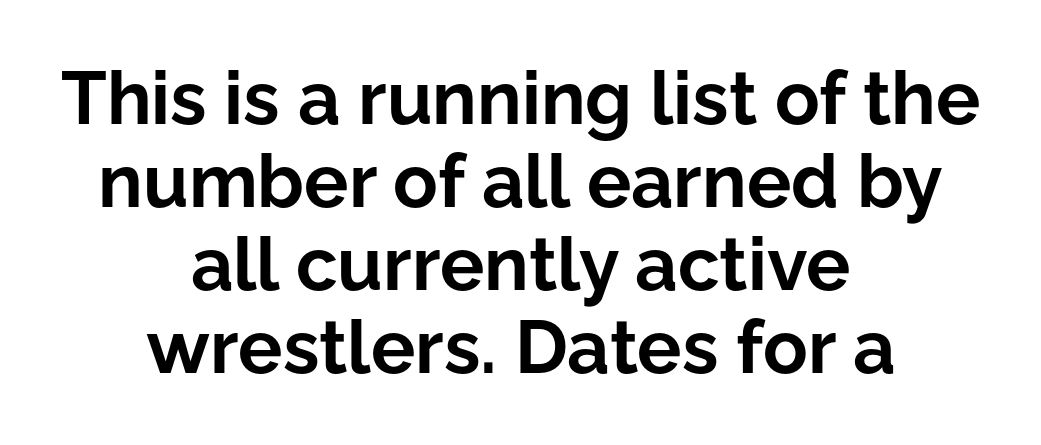
Bold? Absolutely — the strokes are thick and heavy. Horizontal bands of white between lines are thin slivers. Is the letter spacing exaggerated? No — it looks like the ordinary default. Typeset on center — no edge is straight. Here the designer chose a conventional face with non-uniform glyph widths.
